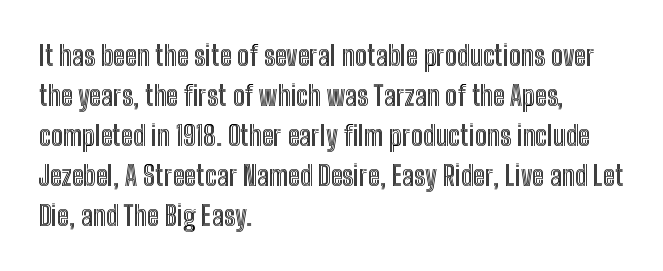
The image shows 27 px text type, upright; set left-aligned, normal line spacing (1.48x), normal letter spacing, not underlined.
